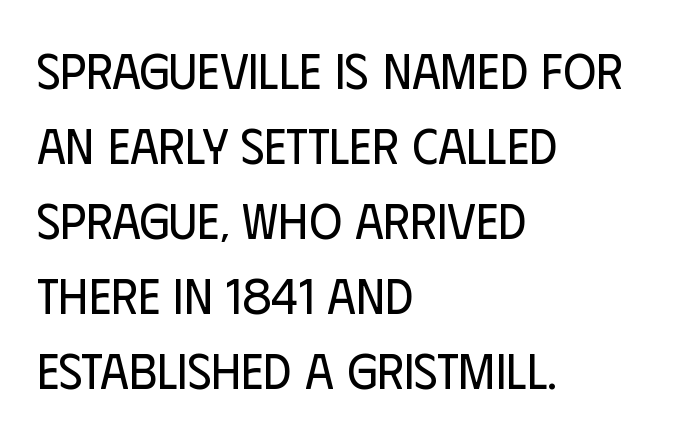
Q: Is the text bold? A: No.
Q: Is the text italic (slanted)? A: No, it is upright.
Q: Is the typeface a serif or a sans-serif typeface? A: Sans-serif.
Q: Is the text underlined? A: No.
Q: How is the paragraph aligned? A: Left-aligned.
Q: Is the spacing between letters normal or unusually wide? A: Normal.
Q: Is the spacing between lines tight, normal or loose? A: Normal.
Q: Width (condensed, normal, or wide)? A: Condensed.
Q: Stroke contrast? A: Low.
Q: x-height? A: Large.
Q: Monospaced? A: No.
